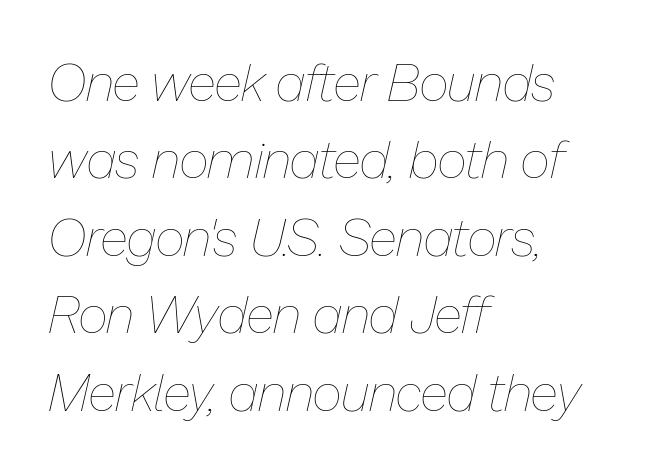
Q: Is the text bold? A: No.
Q: Is the text italic (slanted)? A: Yes, it leans right by about 13 degrees.
Q: Is the text underlined? A: No.
Q: How is the paragraph aligned? A: Left-aligned.
Q: Is the spacing between letters normal or unusually wide? A: Normal.
Q: Is the spacing between lines tight, normal or loose? A: Normal.
Q: Width (condensed, normal, or wide)? A: Normal.
Q: Stroke contrast? A: Low.
Q: x-height? A: Medium.
Q: Monospaced? A: No.
